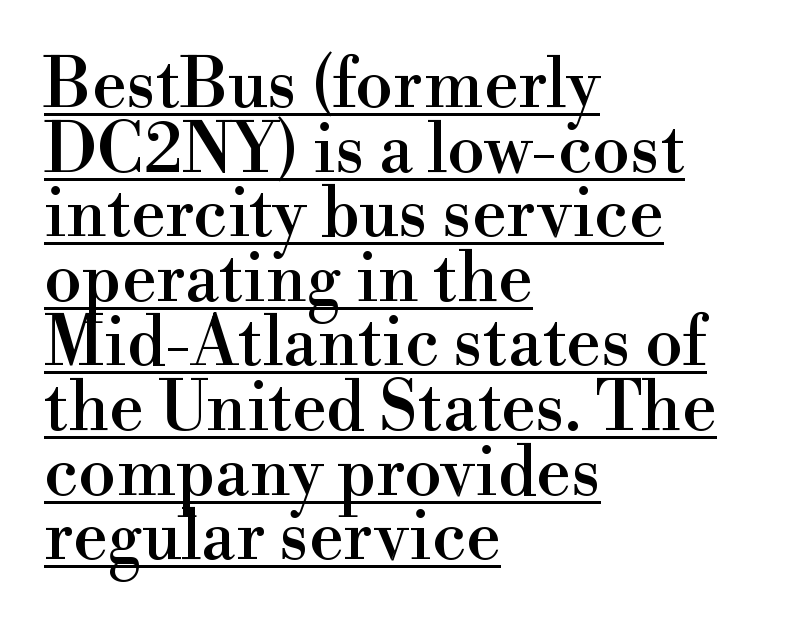
The image shows 68 px serif type, upright; set left-aligned, tight line spacing (0.95x), normal letter spacing, underlined; high stroke contrast and a small x-height.
